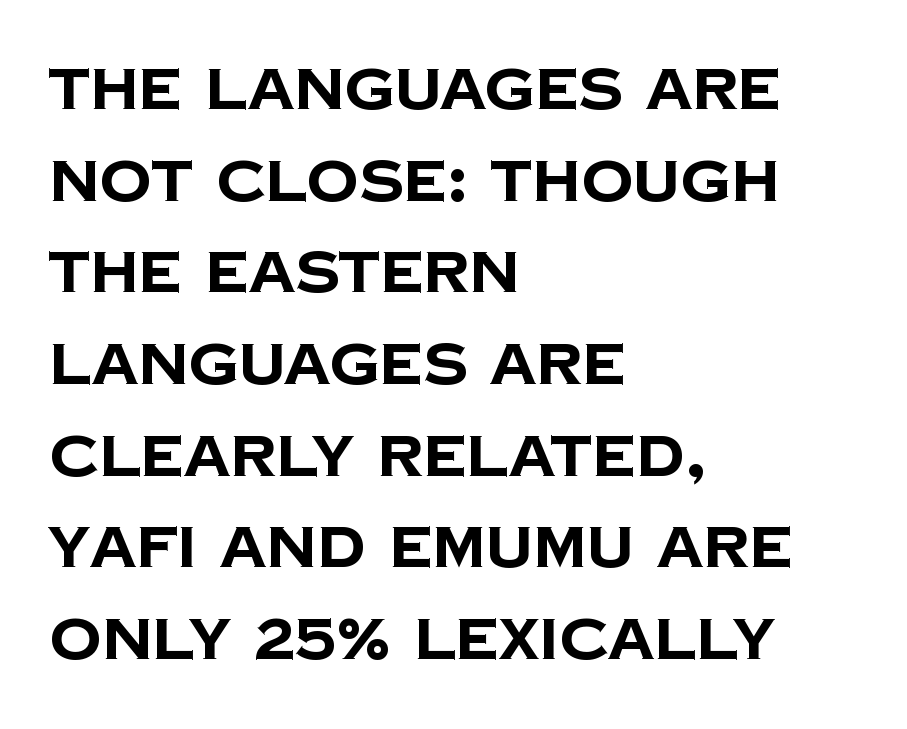
Honestly, the row spacing looks completely unremarkable. The glyphs are unaccompanied by any horizontal stroke below them. The glyphs in this specimen are sans serif. A student would call this left alignment; a typographer would say flush left, rag right. The glyphs have the mass of a bold cut.
